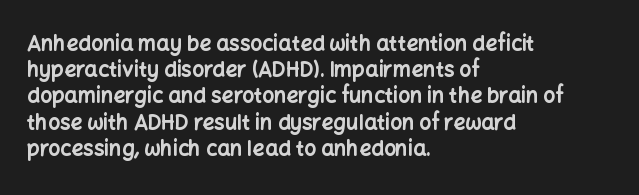
{"italic": "no", "bold": "yes", "underline": "no", "align": "left", "line_spacing": "normal", "line_spacing_ratio": 1.25, "letter_spacing": "normal", "letter_spacing_em": 0.0, "glyph_px": 21}
